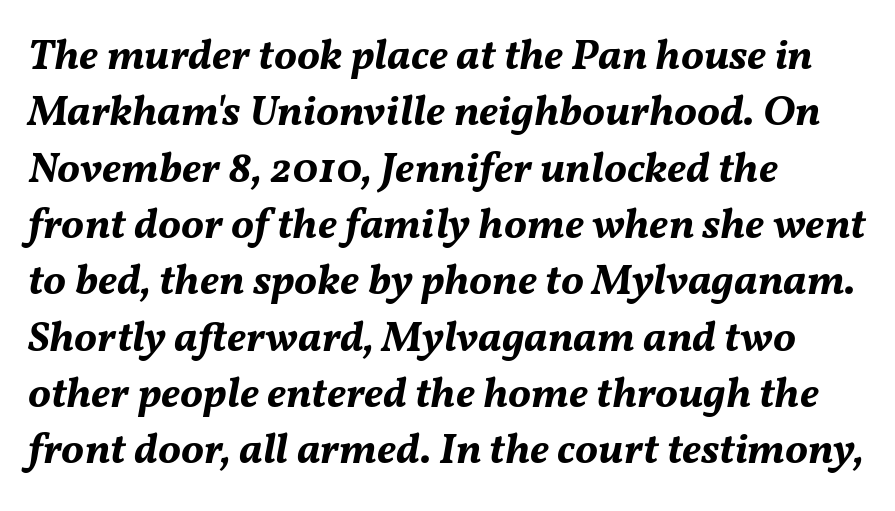
The image shows 43 px bold type, italic (leaning right); set left-aligned, normal line spacing (1.31x), normal letter spacing, not underlined; medium stroke contrast and a medium x-height.
